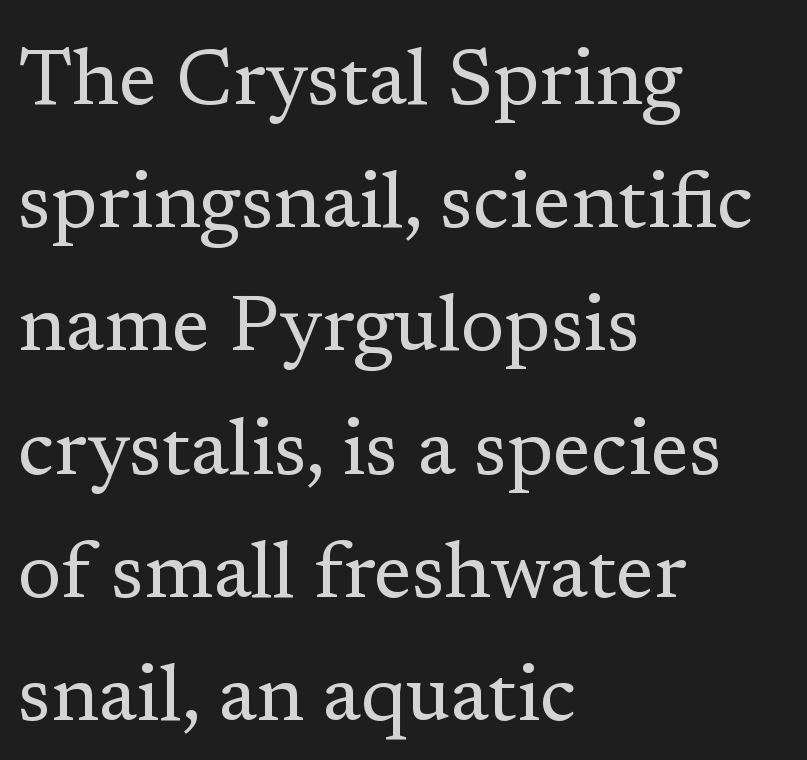
The image shows 79 px regular-weight serif type, upright; set left-aligned, normal line spacing (1.56x), normal letter spacing, not underlined; low stroke contrast and a medium x-height.
